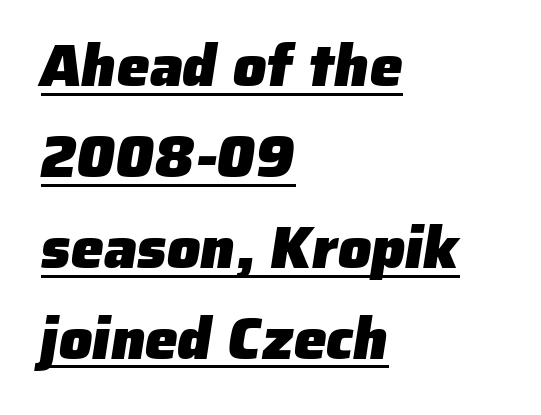
The image shows 59 px heavy sans-serif type; set left-aligned, normal line spacing (1.54x), normal letter spacing, underlined; low stroke contrast and a medium x-height.
